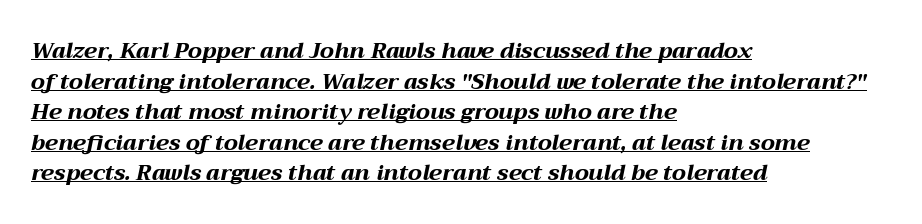
{"italic": "yes", "lean": "right", "slant_degrees": 12, "bold": "yes", "underline": "yes", "align": "left", "line_spacing": "normal", "line_spacing_ratio": 1.39, "letter_spacing": "normal", "letter_spacing_em": 0.0, "glyph_px": 22}
